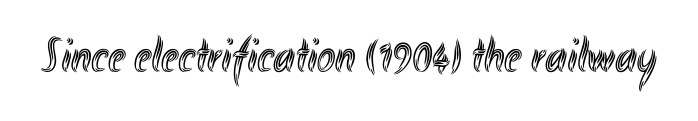
Q: Is the text italic (slanted)? A: Yes.
Q: Is the text underlined? A: No.
Q: Is the spacing between letters normal or unusually wide? A: Normal.
Q: Width (condensed, normal, or wide)? A: Condensed.
Q: x-height? A: Small.
Q: Monospaced? A: No.
